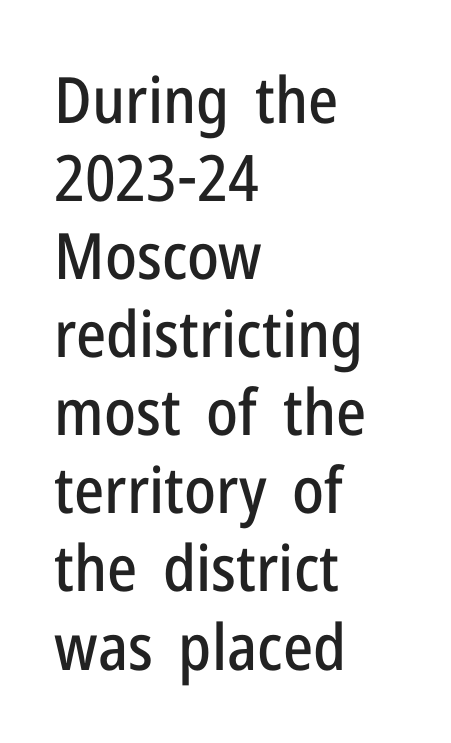
{"serif": "no", "italic": "no", "width": "condensed", "stroke_contrast": "low", "x_height": "medium", "monospaced": "no", "underline": "no", "align": "left", "line_spacing_ratio": 1.22, "letter_spacing": "normal", "letter_spacing_em": 0.0, "glyph_px": 64}
